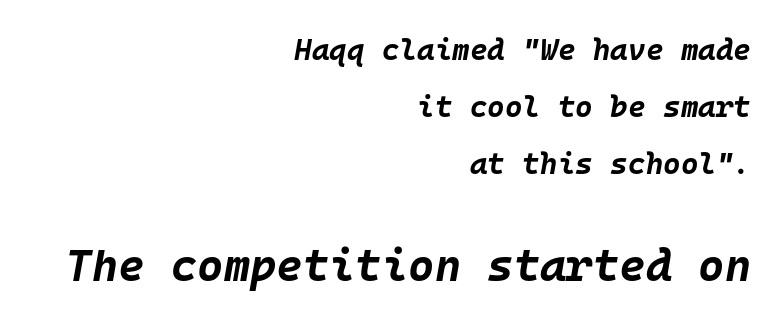
The image shows 45 px bold type, italic (leaning right), monospaced; set right-aligned, loose line spacing (1.9x), normal letter spacing, not underlined; the second (bottom) block is 1.5x larger; low stroke contrast and a large x-height.
